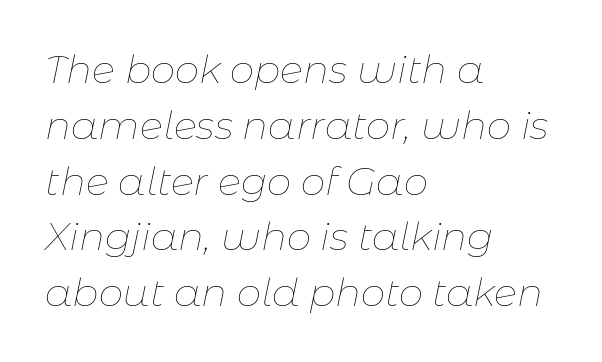
{"italic": "yes", "lean": "right", "slant_degrees": 11, "bold": "no", "weight": "thin", "width": "normal", "stroke_contrast": "low", "x_height": "medium", "monospaced": "no", "underline": "no", "align": "left", "line_spacing": "normal", "line_spacing_ratio": 1.43, "letter_spacing": "normal", "letter_spacing_em": 0.0, "glyph_px": 39}
